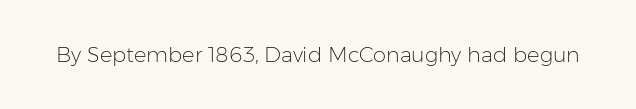
The passage shown is not underscored anywhere. The font's upright variant was chosen for this text. Stems here are at most as thick as an everyday book face. Observe the ordinary spacing: letters are neighbours, not strangers.
